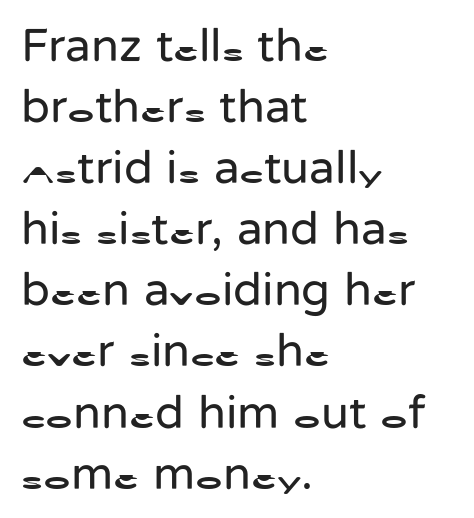
{"serif": "no", "italic": "no", "bold": "no", "weight": "regular", "width": "normal", "stroke_contrast": "low", "x_height": "medium", "monospaced": "no", "underline": "no", "align": "left", "line_spacing": "normal", "line_spacing_ratio": 1.3, "letter_spacing": "normal", "letter_spacing_em": 0.0, "glyph_px": 47}
